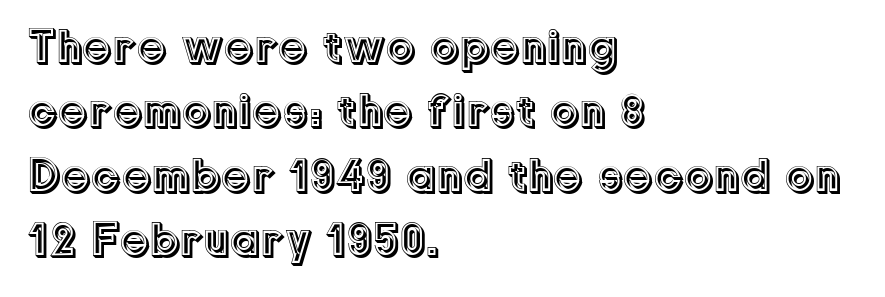
Q: Is the text italic (slanted)? A: No, it is upright.
Q: Is the text underlined? A: No.
Q: How is the paragraph aligned? A: Left-aligned.
Q: Is the spacing between letters normal or unusually wide? A: Normal.
Q: Is the spacing between lines tight, normal or loose? A: Normal.
Q: Width (condensed, normal, or wide)? A: Normal.
Q: x-height? A: Medium.
Q: Monospaced? A: No.
